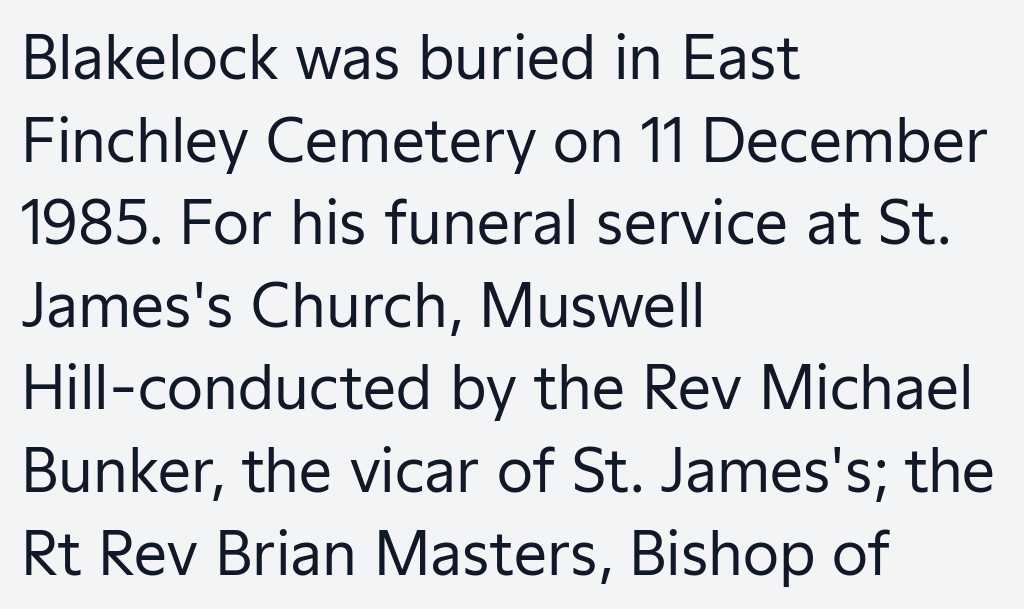
No extra ink here — the face is not bold. The gaps between neighbouring characters are ordinary and unremarkable. The passage shown is typeset with a sans-serif family. Regarding leading, the lines here are spaced in the standard way. These lines are rendered in a variable-pitch font.
